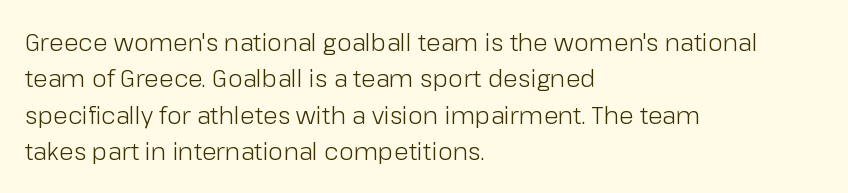
The foot of each line stays bare and open. These lines stack with their left ends in a neat column. Italic: no, the glyphs are upright roman. These lines sit exactly where default settings would place them.
